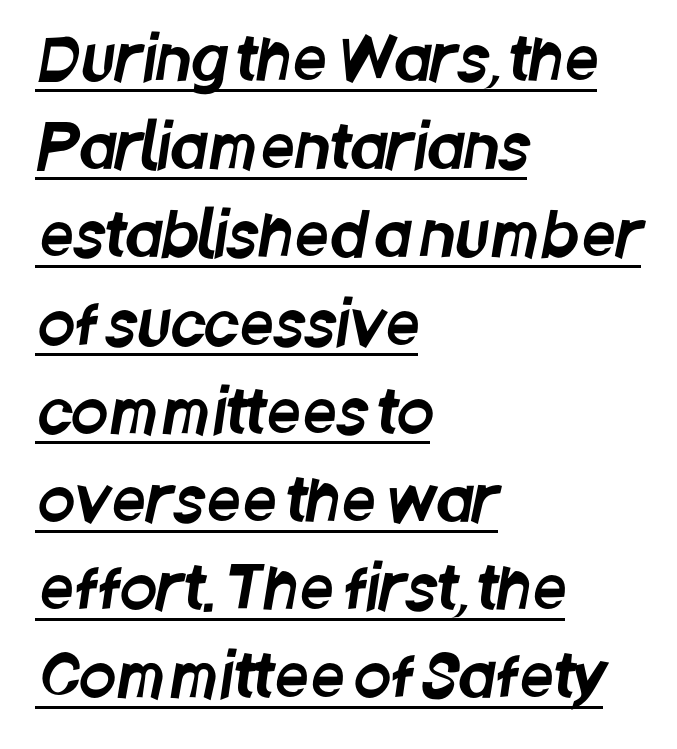
Q: Is the typeface a serif or a sans-serif typeface? A: Sans-serif.
Q: Is the text underlined? A: Yes.
Q: How is the paragraph aligned? A: Left-aligned.
Q: Is the spacing between letters normal or unusually wide? A: Normal.
Q: Is the spacing between lines tight, normal or loose? A: Normal.
Q: Width (condensed, normal, or wide)? A: Condensed.
Q: Stroke contrast? A: Low.
Q: x-height? A: Large.
Q: Monospaced? A: No.
